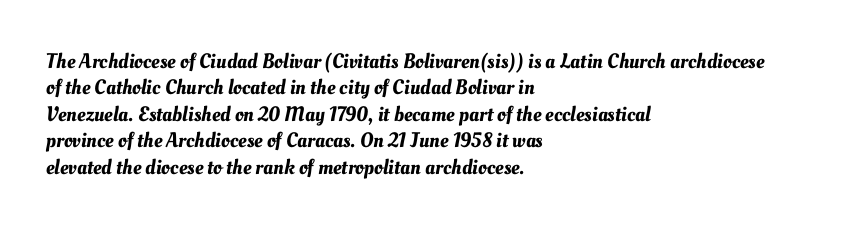
The image shows 21 px text type; set left-aligned, normal line spacing (1.26x), normal letter spacing, not underlined.
